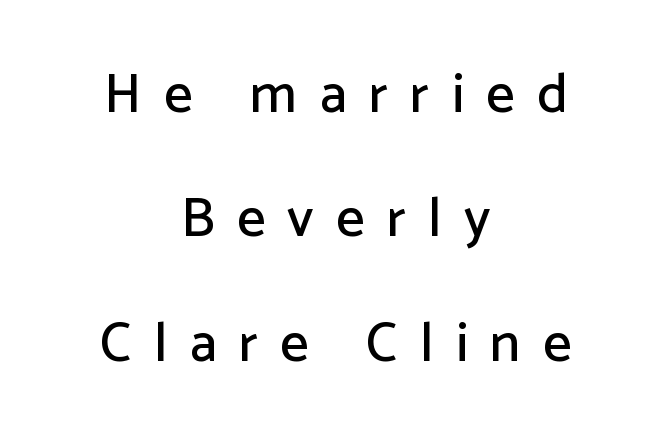
Q: Is the text italic (slanted)? A: No, it is upright.
Q: Is the typeface a serif or a sans-serif typeface? A: Sans-serif.
Q: Is the text underlined? A: No.
Q: How is the paragraph aligned? A: Centered.
Q: Is the spacing between letters normal or unusually wide? A: Unusually wide.
Q: Is the spacing between lines tight, normal or loose? A: Loose.
Q: Width (condensed, normal, or wide)? A: Normal.
Q: Stroke contrast? A: Low.
Q: x-height? A: Medium.
Q: Monospaced? A: No.
